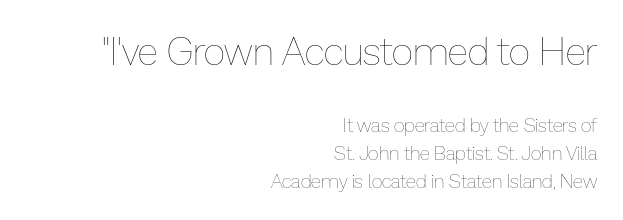
Rule under the text: the space is simply empty. The rendering uses natural spacing where letterforms have individual widths. The type sits square on the baseline with zero lean. The strokes are not fattened; the text isn't bold. The lines are quadded right.
